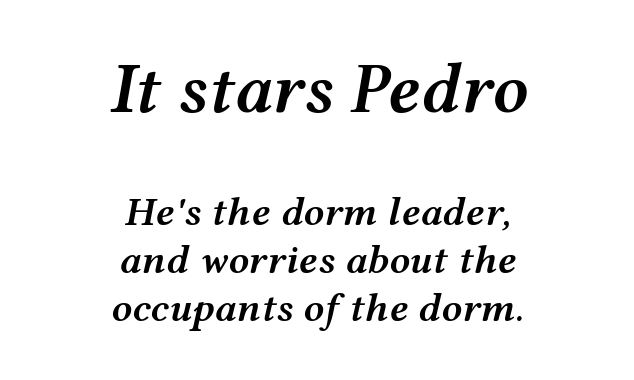
{"italic": "yes", "lean": "right", "slant_degrees": 12, "bold": "semi", "weight": "semibold", "width": "wide", "stroke_contrast": "medium", "x_height": "medium", "monospaced": "no", "underline": "no", "align": "center", "line_spacing_ratio": 1.17, "letter_spacing": "normal", "letter_spacing_em": 0.0, "larger_block": "first", "size_ratio": 1.73, "glyph_px": 71}
